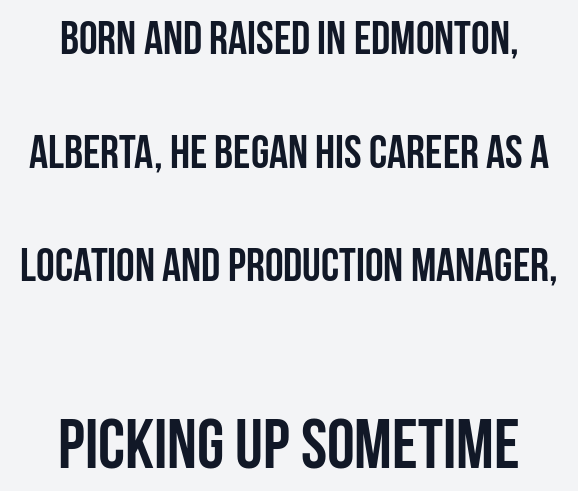
Q: Is the text bold? A: Yes.
Q: Is the text italic (slanted)? A: No, it is upright.
Q: Is the typeface a serif or a sans-serif typeface? A: Sans-serif.
Q: Is the text underlined? A: No.
Q: Is the spacing between letters normal or unusually wide? A: Normal.
Q: Is the spacing between lines tight, normal or loose? A: Loose.
Q: Which block of text is set in a larger size, the first (top) or the second (bottom)? A: The second (bottom) one.
Q: Width (condensed, normal, or wide)? A: Condensed.
Q: Stroke contrast? A: Low.
Q: x-height? A: Large.
Q: Monospaced? A: No.
